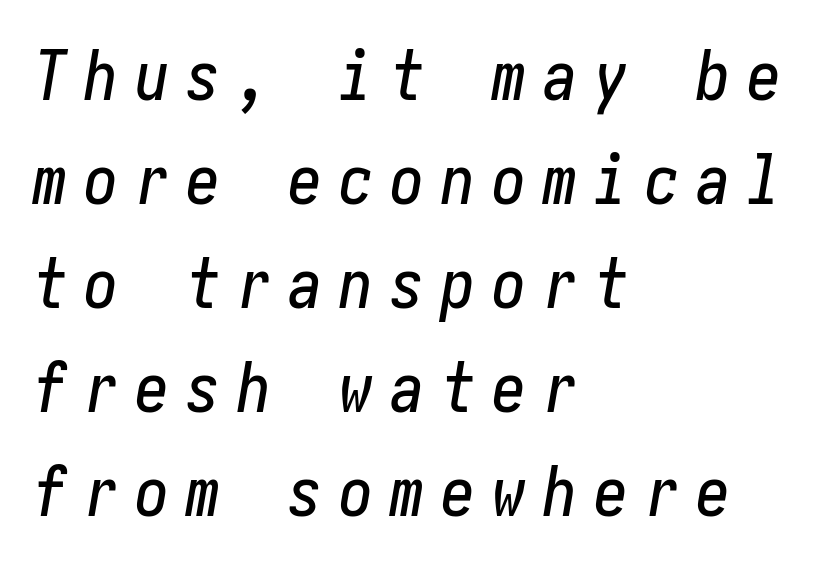
The text carries the slant typical of an italic or oblique font. Horizontal alignment here is leftward, the default for most running prose. Honestly, the letter spacing is so wide it's the main thing you notice. These lines sit exactly where default settings would place them.
